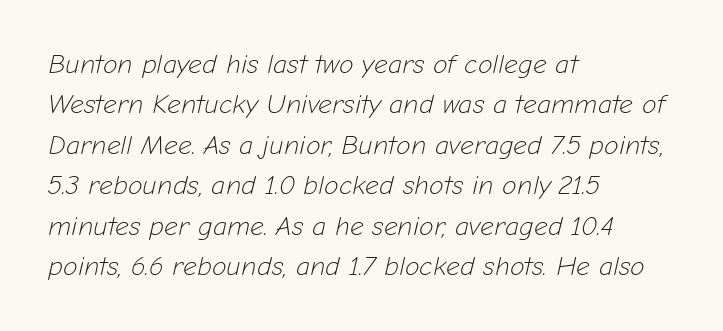
{"italic": "yes", "lean": "right", "slant_degrees": 12, "bold": "no", "underline": "no", "align": "left", "line_spacing": "normal", "line_spacing_ratio": 1.5, "letter_spacing": "normal", "letter_spacing_em": 0.0, "glyph_px": 27}
